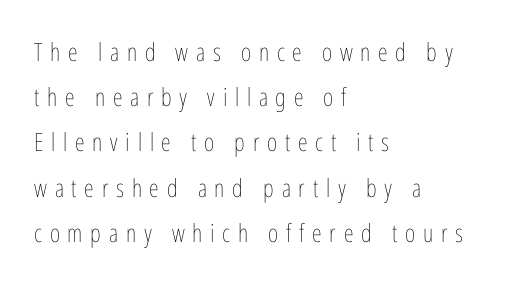
No italicization has been applied; the sample stays upright. The characters are drawn with everyday or finer stroke widths. Alignment: flush left. The zone under the glyphs is completely vacant. The type is letterspaced generously, with wide tracking.
